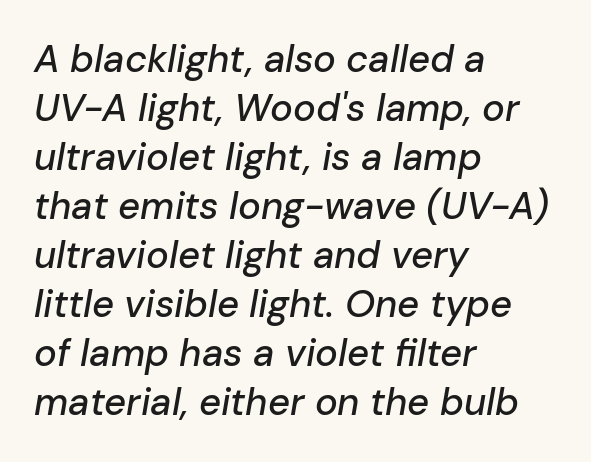
{"italic": "yes", "lean": "right", "slant_degrees": 10, "width": "normal", "stroke_contrast": "low", "x_height": "medium", "monospaced": "no", "underline": "no", "align": "left", "line_spacing": "normal", "line_spacing_ratio": 1.29, "letter_spacing": "normal", "letter_spacing_em": 0.0, "glyph_px": 38}
